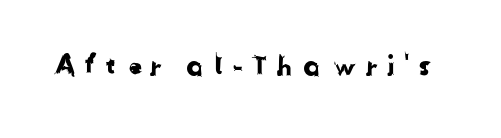
The image shows 28 px sans-serif type; set unusually wide letter spacing (+0.26 em), not underlined; low stroke contrast and a medium x-height.
